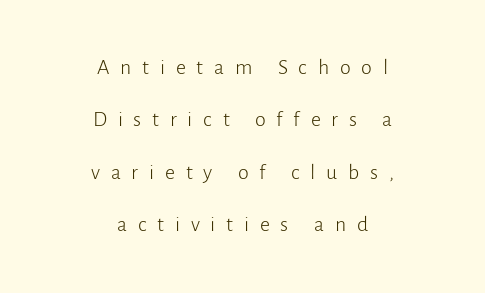
The image shows 22 px text type, upright; set centered, loose line spacing (2.38x), unusually wide letter spacing (+0.49 em), not underlined.
